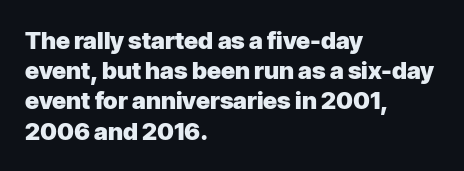
{"italic": "no", "bold": "yes", "underline": "no", "align": "left", "line_spacing": "normal", "line_spacing_ratio": 1.26, "letter_spacing": "normal", "letter_spacing_em": 0.0, "glyph_px": 24}
